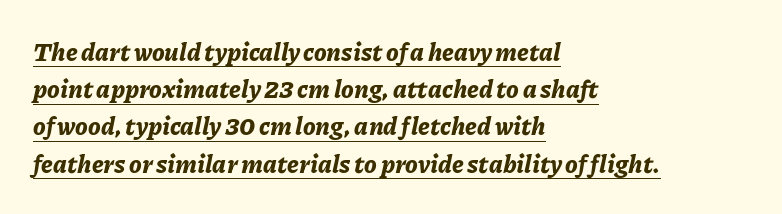
The image shows 25 px bold type, italic (leaning right); set left-aligned, normal line spacing (1.49x), normal letter spacing, underlined.
